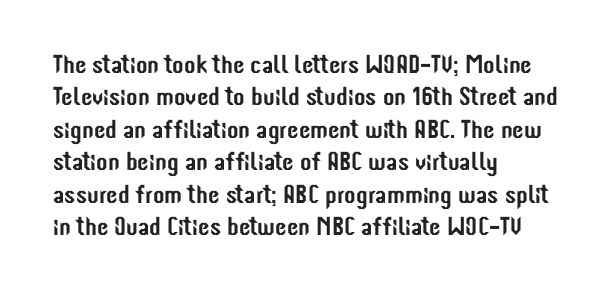
Q: Is the text italic (slanted)? A: No, it is upright.
Q: Is the text underlined? A: No.
Q: How is the paragraph aligned? A: Left-aligned.
Q: Is the spacing between letters normal or unusually wide? A: Normal.
Q: Is the spacing between lines tight, normal or loose? A: Normal.
